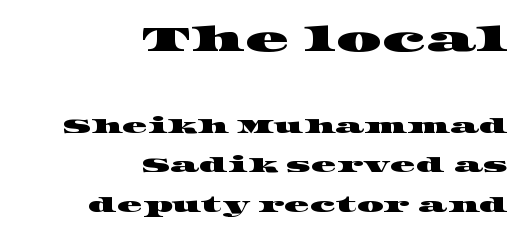
{"serif": "yes", "width": "wide", "stroke_contrast": "high", "x_height": "large", "monospaced": "no", "underline": "no", "align": "right", "line_spacing_ratio": 1.87, "letter_spacing": "normal", "letter_spacing_em": 0.0, "larger_block": "first", "size_ratio": 1.71, "glyph_px": 36}
